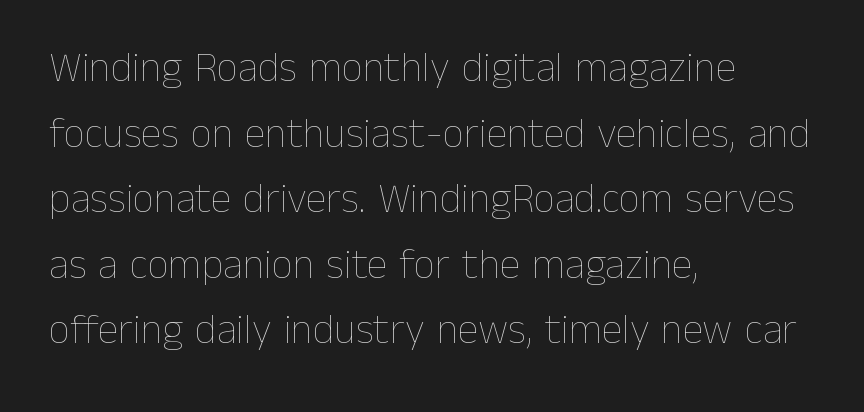
Q: Is the text bold? A: No.
Q: Is the text italic (slanted)? A: No, it is upright.
Q: Is the text underlined? A: No.
Q: How is the paragraph aligned? A: Left-aligned.
Q: Is the spacing between letters normal or unusually wide? A: Normal.
Q: Is the spacing between lines tight, normal or loose? A: Normal.
Q: Width (condensed, normal, or wide)? A: Normal.
Q: Stroke contrast? A: Low.
Q: x-height? A: Medium.
Q: Monospaced? A: No.
